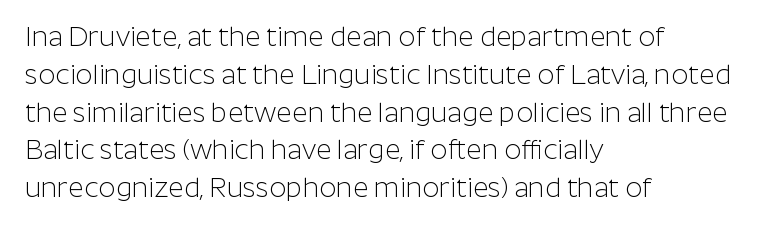
{"italic": "no", "bold": "no", "underline": "no", "align": "left", "line_spacing": "normal", "line_spacing_ratio": 1.4, "letter_spacing": "normal", "letter_spacing_em": 0.0, "glyph_px": 27}
